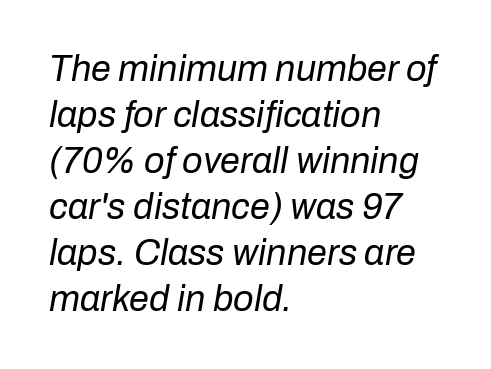
Q: Is the text bold? A: No.
Q: Is the text italic (slanted)? A: Yes, it leans right by about 10 degrees.
Q: Is the text underlined? A: No.
Q: How is the paragraph aligned? A: Left-aligned.
Q: Is the spacing between letters normal or unusually wide? A: Normal.
Q: Is the spacing between lines tight, normal or loose? A: Normal.
Q: Width (condensed, normal, or wide)? A: Normal.
Q: Stroke contrast? A: Low.
Q: x-height? A: Medium.
Q: Monospaced? A: No.
